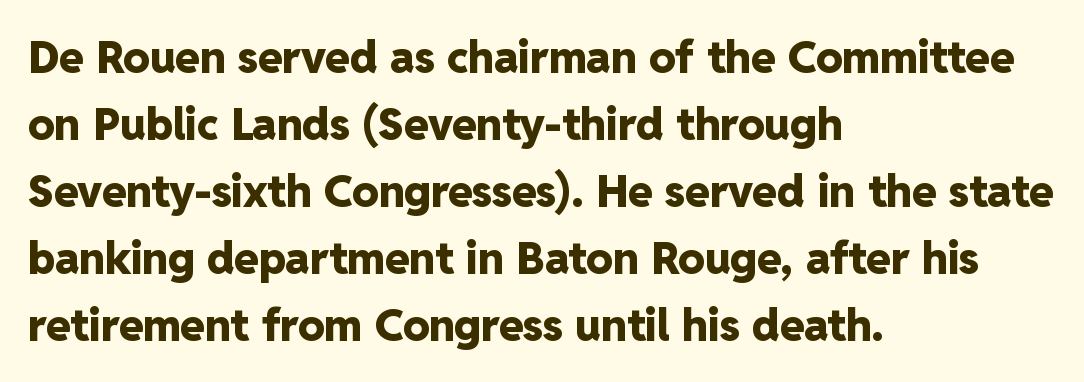
The image shows 44 px heavy sans-serif type, upright; set left-aligned, normal line spacing (1.52x), normal letter spacing, not underlined; low stroke contrast and a medium x-height.
